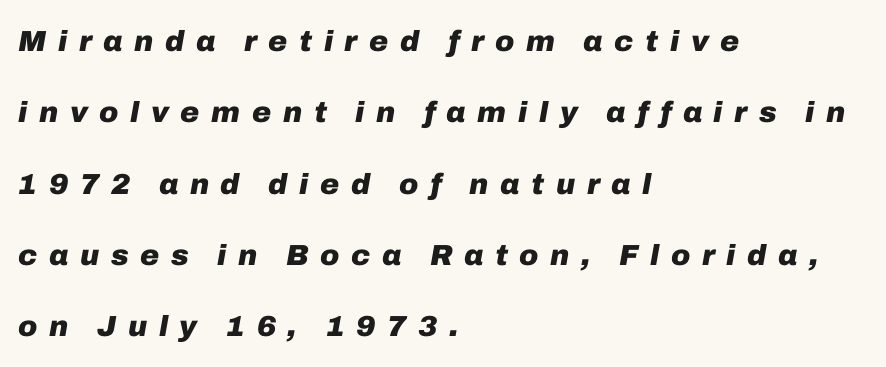
{"italic": "yes", "lean": "right", "slant_degrees": 10, "bold": "yes", "weight": "heavy", "width": "normal", "stroke_contrast": "low", "x_height": "medium", "monospaced": "no", "underline": "no", "align": "left", "line_spacing": "loose", "line_spacing_ratio": 2.46, "letter_spacing": "wide", "letter_spacing_em": 0.4, "glyph_px": 29}
